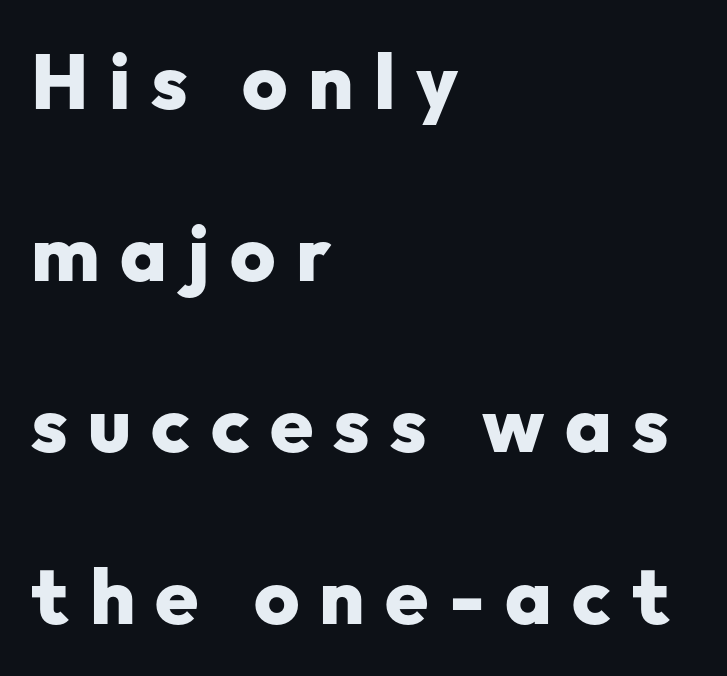
The image shows 78 px heavy sans-serif type, upright; set left-aligned, loose line spacing (2.2x), unusually wide letter spacing (+0.26 em), not underlined; low stroke contrast and a medium x-height.
